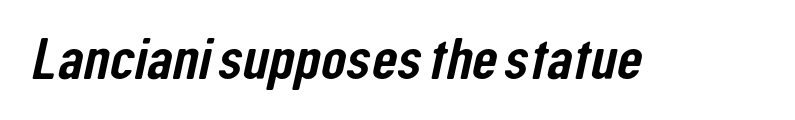
Does extra space separate the letters? No, they use regular spacing. Lines of text with bare space underneath. Character widths vary here, with narrow letters taking less room than wide ones. Look at the bottom of the vertical strokes: they stop flat, with no serifs.
